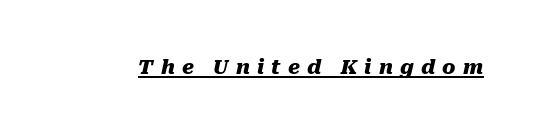
The passage shown is underscored from start to finish. These words are printed bold, with thick strokes throughout. How are the letters spaced? Widely, with obvious added tracking. If you drew a line through each stem, it would be angled.
